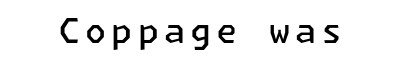
This rendering employs a face without finishing strokes, i.e., a sans-serif. Stems and bowls a touch heavier than normal — semibold. Underline: absent. The lettering holds an erect, upright posture throughout.
